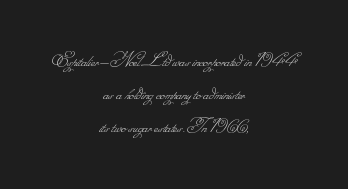
No heavy texture on the line: the type isn't bold. The rag falls on both sides of this text block equally. Does extra space separate the letters? No, they use regular spacing. Rows of type keep a routine distance in the vertical direction. Quick note: underline off.
